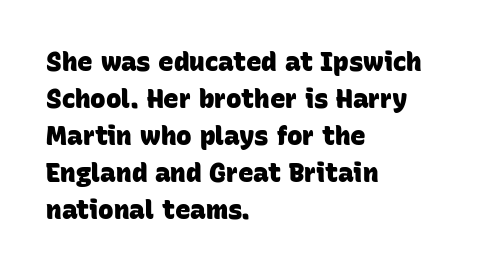
Reading down the block, your eye returns to a fixed left position each line. Has an underline been added? It has not. Notice how thick the strokes are: this is what a full bold looks like. The space between consecutive lines is moderate. Tracking here is standard; glyphs follow each other at the usual distance.
